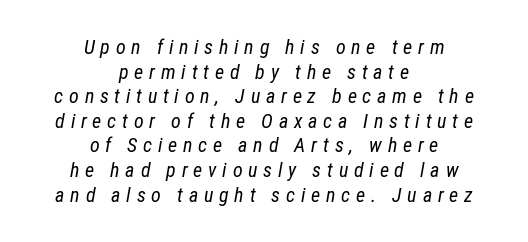
The image shows 20 px text type, italic (leaning right); set centered, line spacing 1.23x, unusually wide letter spacing (+0.29 em), not underlined.
